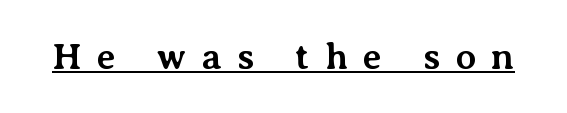
Q: Is the text bold? A: Yes.
Q: Is the text italic (slanted)? A: No, it is upright.
Q: Is the typeface a serif or a sans-serif typeface? A: Serif.
Q: Is the text underlined? A: Yes.
Q: Is the spacing between letters normal or unusually wide? A: Unusually wide.
Q: Width (condensed, normal, or wide)? A: Normal.
Q: Stroke contrast? A: Medium.
Q: x-height? A: Medium.
Q: Monospaced? A: No.
